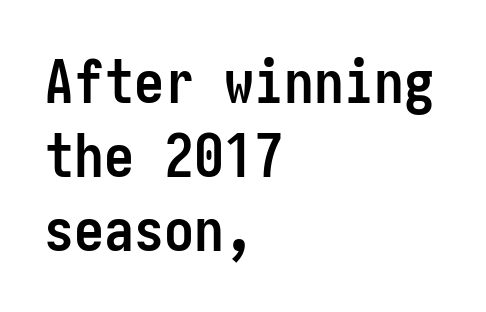
{"serif": "no", "italic": "no", "bold": "yes", "weight": "semibold", "width": "condensed", "stroke_contrast": "low", "x_height": "medium", "underline": "no", "align": "left", "line_spacing_ratio": 1.23, "letter_spacing": "normal", "letter_spacing_em": 0.0, "glyph_px": 60}
